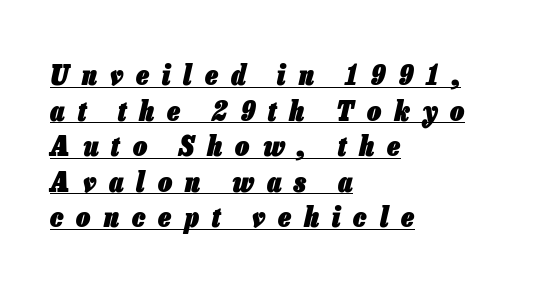
{"italic": "yes", "lean": "right", "slant_degrees": 13, "bold": "yes", "weight": "heavy", "width": "condensed", "stroke_contrast": "low", "x_height": "medium", "monospaced": "no", "underline": "yes", "align": "left", "line_spacing": "normal", "line_spacing_ratio": 1.27, "letter_spacing": "wide", "letter_spacing_em": 0.47, "glyph_px": 28}
